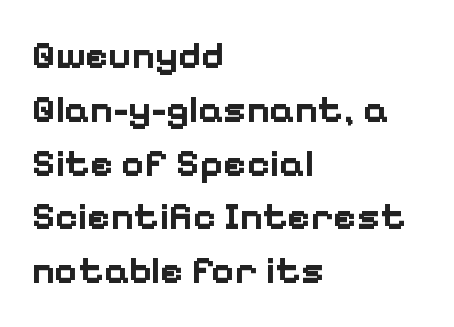
{"serif": "no", "italic": "no", "bold": "yes", "weight": "bold", "width": "normal", "stroke_contrast": "low", "x_height": "medium", "monospaced": "no", "underline": "no", "align": "left", "line_spacing": "normal", "line_spacing_ratio": 1.38, "letter_spacing": "normal", "letter_spacing_em": 0.0, "glyph_px": 39}
